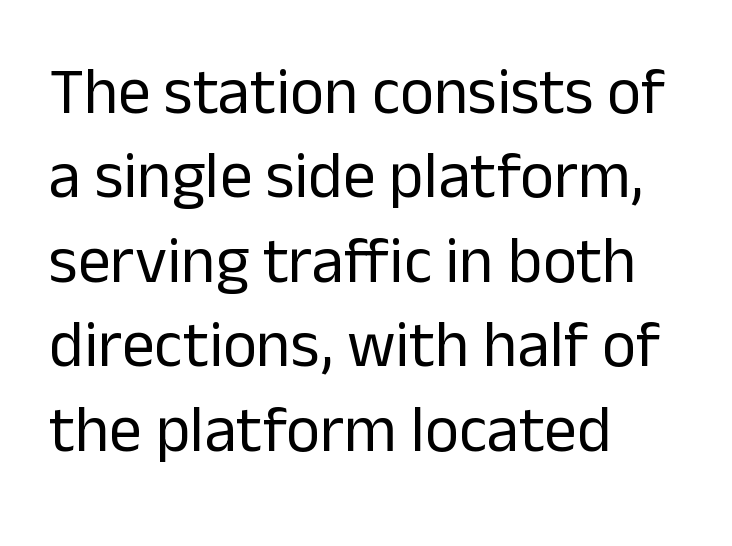
{"serif": "no", "italic": "no", "bold": "no", "weight": "regular", "width": "normal", "stroke_contrast": "low", "x_height": "medium", "monospaced": "no", "underline": "no", "align": "left", "line_spacing": "normal", "line_spacing_ratio": 1.3, "letter_spacing": "normal", "letter_spacing_em": 0.0, "glyph_px": 65}
